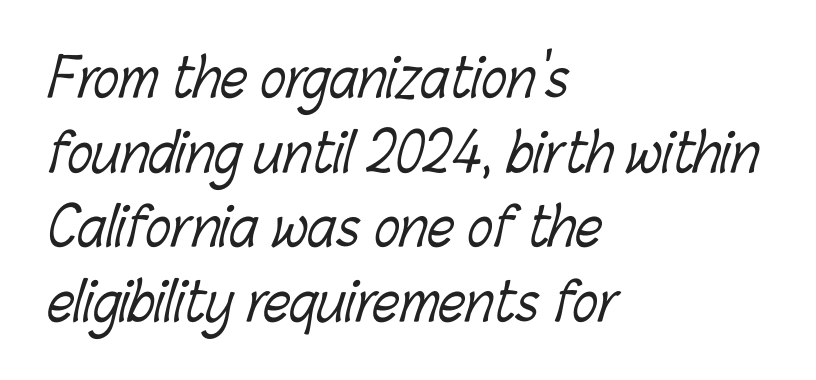
The image shows 53 px light, condensed type; set left-aligned, normal line spacing (1.41x), normal letter spacing, not underlined; low stroke contrast and a medium x-height.
